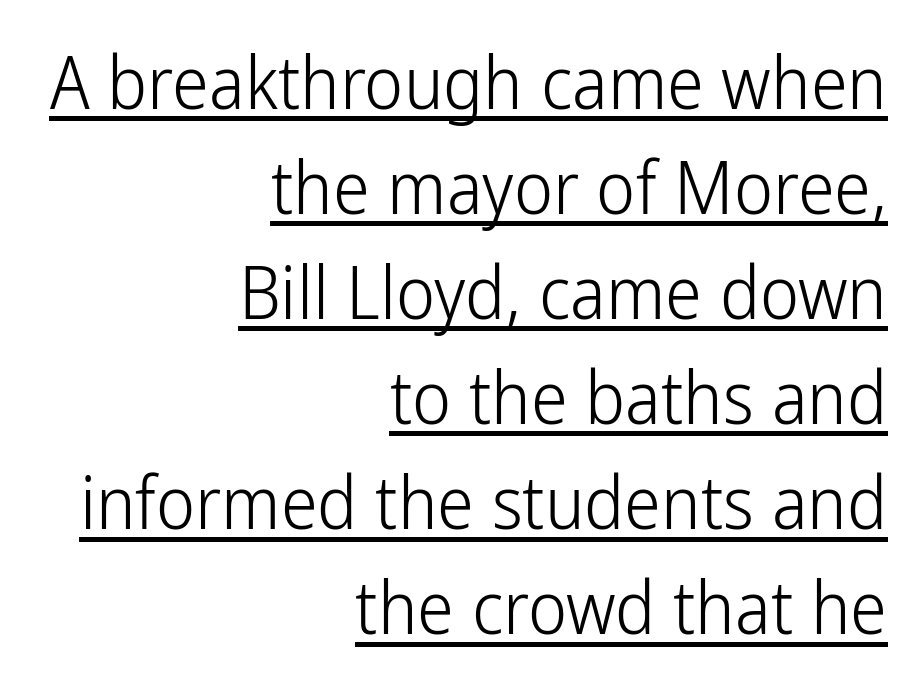
{"serif": "no", "italic": "no", "bold": "no", "weight": "light", "width": "condensed", "stroke_contrast": "low", "x_height": "medium", "monospaced": "no", "underline": "yes", "align": "right", "line_spacing": "normal", "line_spacing_ratio": 1.42, "letter_spacing": "normal", "letter_spacing_em": 0.0, "glyph_px": 74}
